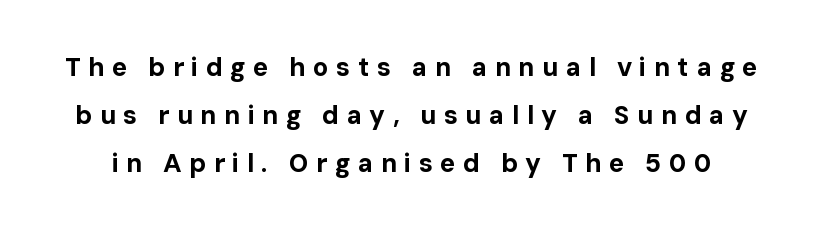
{"italic": "no", "bold": "yes", "underline": "no", "line_spacing_ratio": 1.85, "letter_spacing": "wide", "letter_spacing_em": 0.28, "glyph_px": 26}
